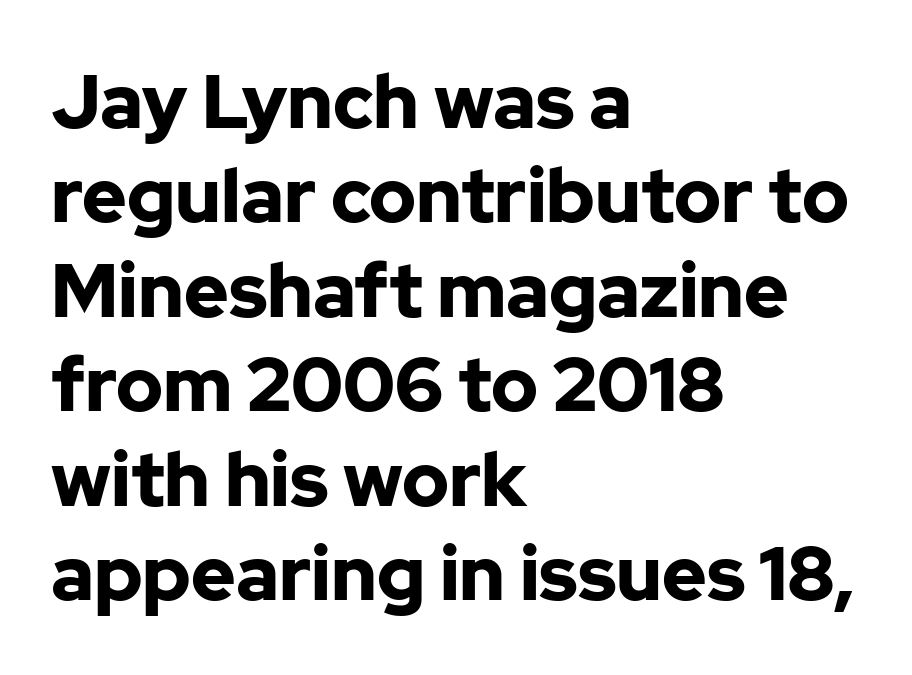
Every letter is thick-stroked: bold, no question. Each row of text sits above clean, open space. This sample keeps an unexceptional amount of space between lines. Varying glyph widths throughout — classic text-font behaviour. This is the regular roman posture of the typeface. Typeset ragged right — the left edge is the straight one.
